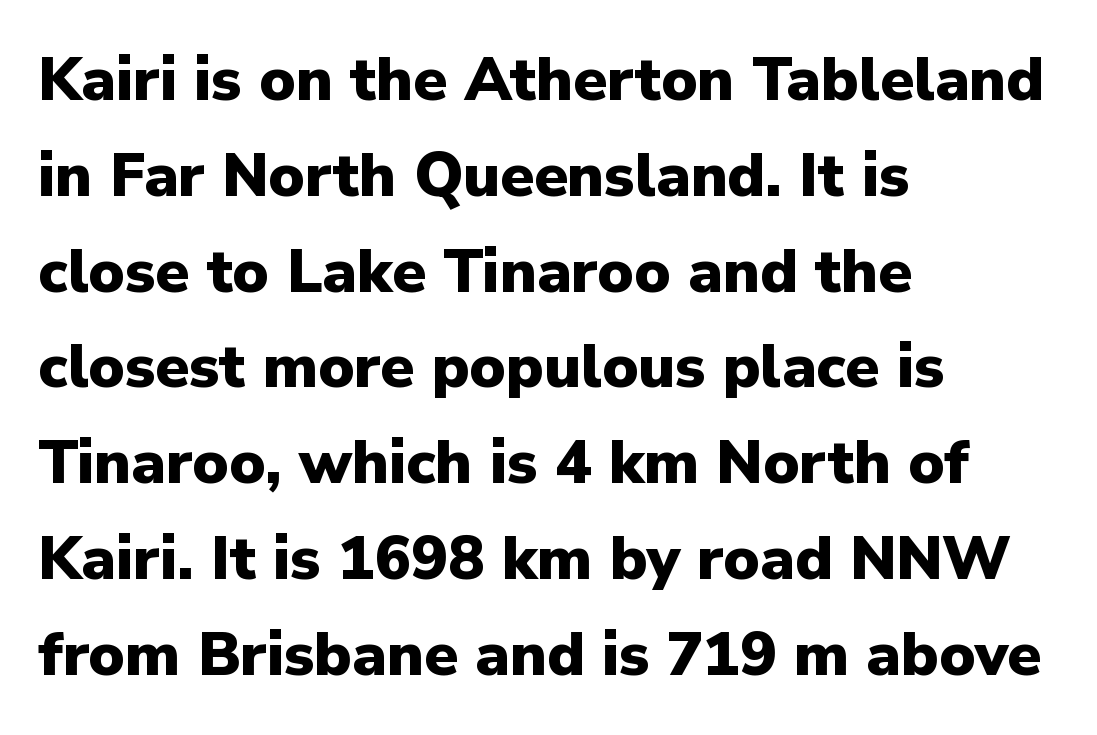
{"serif": "no", "italic": "no", "bold": "yes", "weight": "heavy", "width": "normal", "stroke_contrast": "low", "x_height": "medium", "monospaced": "no", "underline": "no", "align": "left", "line_spacing": "normal", "line_spacing_ratio": 1.57, "letter_spacing": "normal", "letter_spacing_em": 0.0, "glyph_px": 61}
